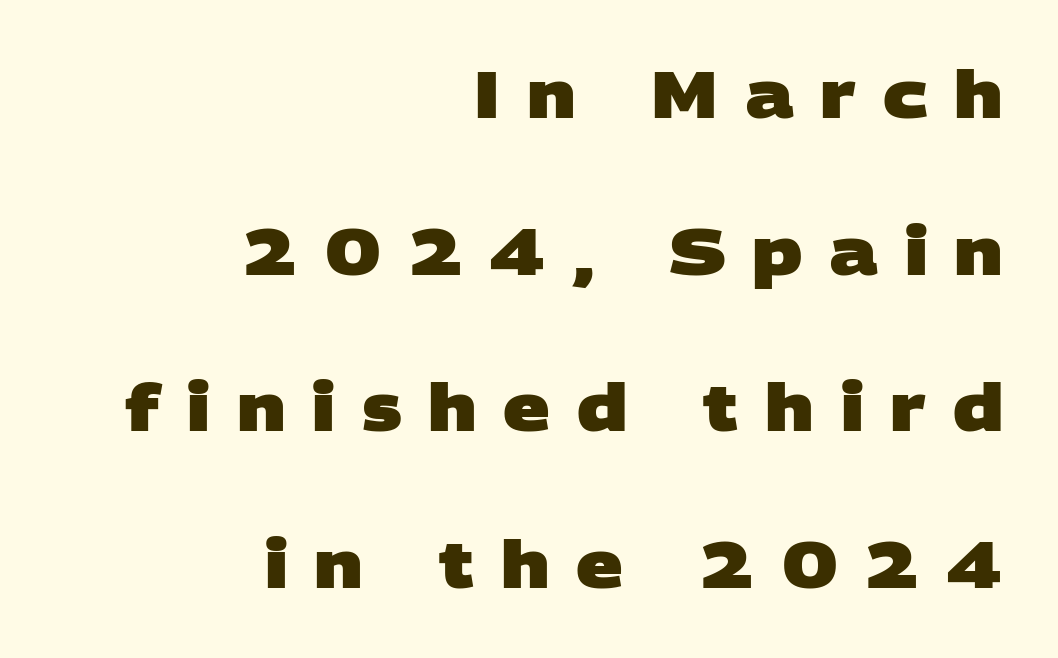
Q: Is the text bold? A: Yes.
Q: Is the typeface a serif or a sans-serif typeface? A: Sans-serif.
Q: Is the text underlined? A: No.
Q: How is the paragraph aligned? A: Right-aligned.
Q: Is the spacing between letters normal or unusually wide? A: Unusually wide.
Q: Is the spacing between lines tight, normal or loose? A: Loose.
Q: Width (condensed, normal, or wide)? A: Wide.
Q: Stroke contrast? A: Low.
Q: x-height? A: Large.
Q: Monospaced? A: No.
